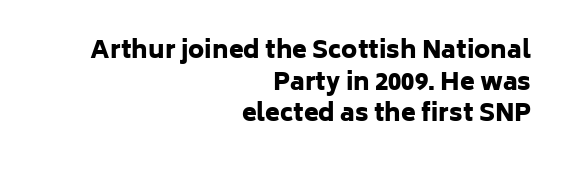
Q: Is the text bold? A: Yes.
Q: Is the text italic (slanted)? A: No, it is upright.
Q: Is the text underlined? A: No.
Q: How is the paragraph aligned? A: Right-aligned.
Q: Is the spacing between letters normal or unusually wide? A: Normal.
Q: Is the spacing between lines tight, normal or loose? A: Normal.
